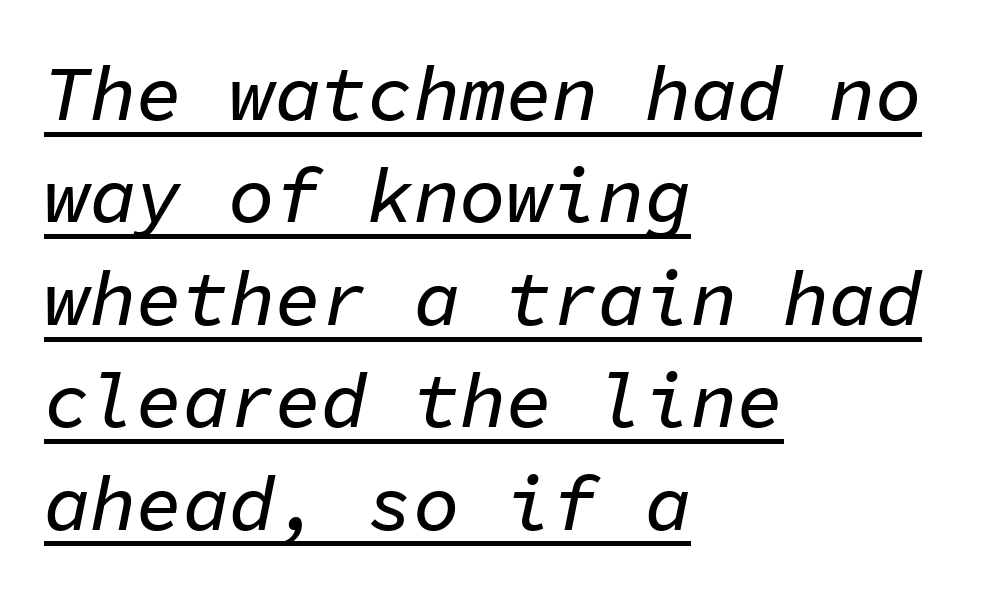
{"italic": "yes", "lean": "right", "slant_degrees": 11, "width": "normal", "stroke_contrast": "low", "x_height": "medium", "monospaced": "yes", "underline": "yes", "align": "left", "line_spacing": "normal", "line_spacing_ratio": 1.33, "letter_spacing": "normal", "letter_spacing_em": 0.0, "glyph_px": 77}
